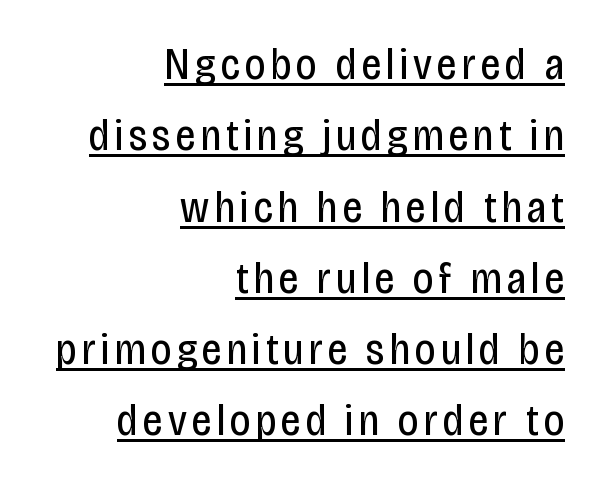
{"serif": "no", "italic": "no", "bold": "no", "weight": "regular", "width": "condensed", "stroke_contrast": "low", "x_height": "large", "monospaced": "no", "underline": "yes", "align": "right", "line_spacing": "normal", "line_spacing_ratio": 1.62, "glyph_px": 44}
